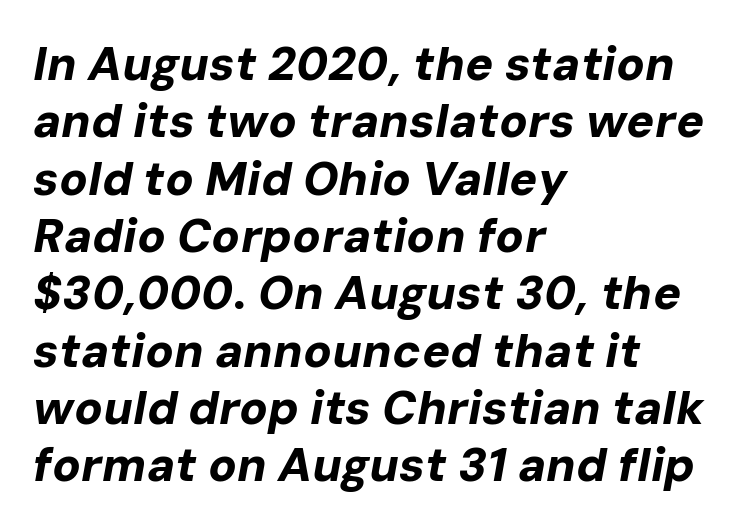
Caption: standard tracking, unaltered. The rendering uses natural spacing where letterforms have individual widths. Left-aligned paragraph, ragged on the right. A dark, heavy texture on the line: the type is bold. The face used here has a pronounced slope to its letters. Anything drawn beneath the words? Only blank space.
